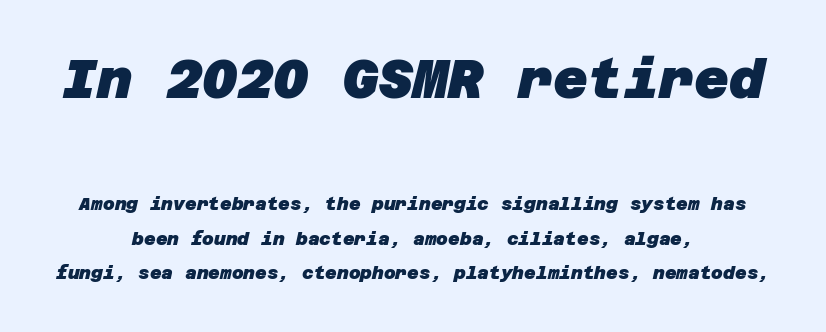
{"serif": "no", "bold": "yes", "weight": "heavy", "width": "normal", "stroke_contrast": "low", "x_height": "large", "underline": "no", "align": "center", "line_spacing": "loose", "line_spacing_ratio": 1.91, "letter_spacing": "normal", "letter_spacing_em": 0.0, "larger_block": "first", "size_ratio": 3.0, "glyph_px": 54}
